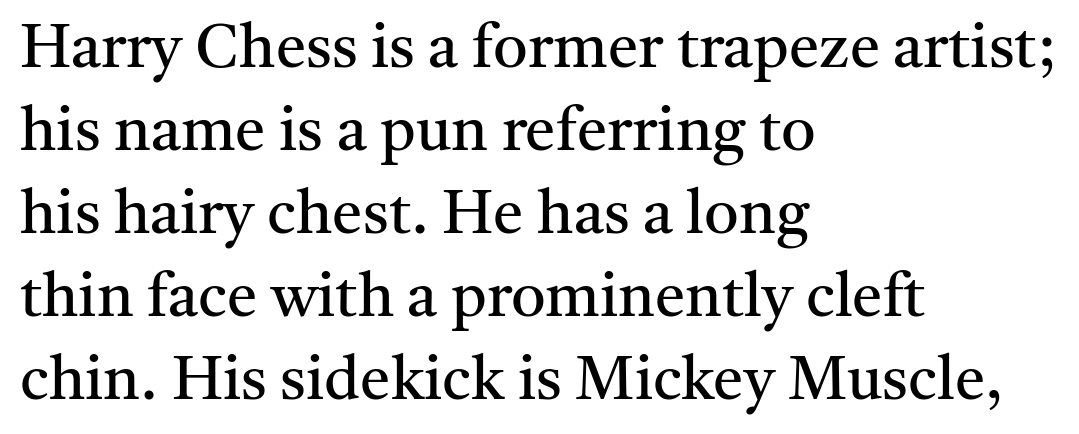
{"serif": "yes", "italic": "no", "bold": "no", "weight": "regular", "width": "normal", "stroke_contrast": "medium", "x_height": "medium", "monospaced": "no", "underline": "no", "align": "left", "line_spacing": "normal", "line_spacing_ratio": 1.36, "letter_spacing": "normal", "letter_spacing_em": 0.0, "glyph_px": 61}
